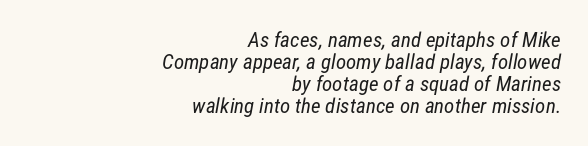
The horizontal fit of the characters is conventional and even. The passage is arranged like a letterhead date or caption credit — flush right. Whoever set this chose condensed vertical rhythm over breathing room. The passage shown is not bold in any degree.
